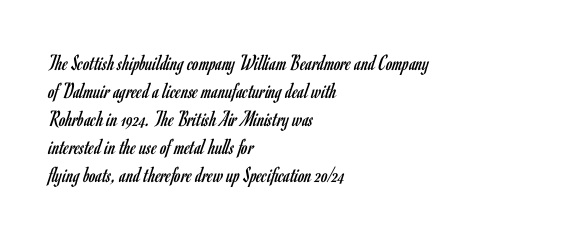
The image shows 23 px text type; set left-aligned, line spacing 1.22x, normal letter spacing, not underlined.
